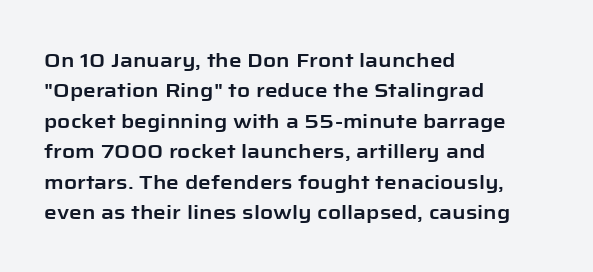
Characters follow at the spacing the type designer built in. The line-height multiplier appears to be the usual default. Just letters on the line, the space beneath them empty. It's the straight-up-and-down kind of type. Each line starts at the same left margin while the right side varies.
